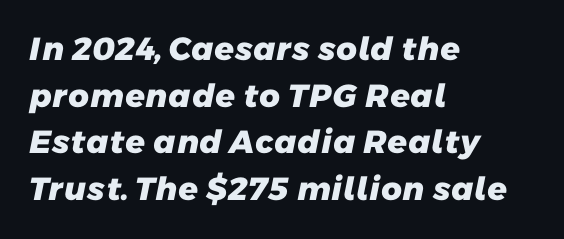
{"serif": "no", "bold": "yes", "weight": "heavy", "width": "normal", "stroke_contrast": "low", "x_height": "medium", "monospaced": "no", "underline": "no", "align": "left", "line_spacing": "normal", "line_spacing_ratio": 1.46, "letter_spacing": "normal", "letter_spacing_em": 0.0, "glyph_px": 32}
